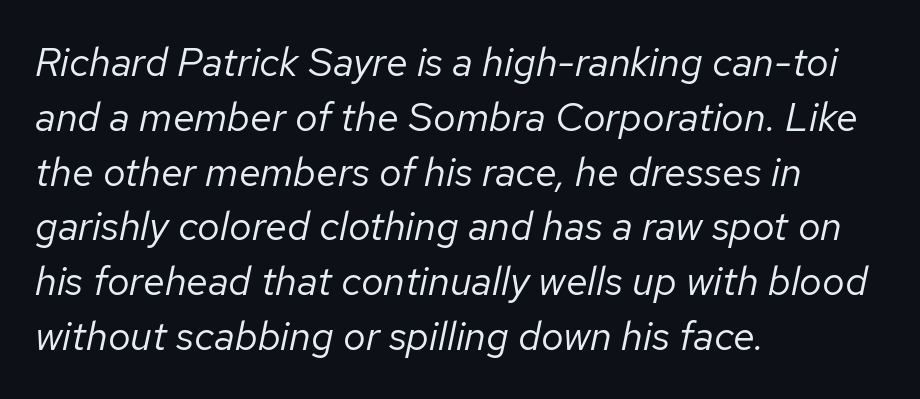
Q: Is the text bold? A: No.
Q: Is the text italic (slanted)? A: Yes, it leans right by about 12 degrees.
Q: Is the text underlined? A: No.
Q: How is the paragraph aligned? A: Left-aligned.
Q: Is the spacing between letters normal or unusually wide? A: Normal.
Q: Is the spacing between lines tight, normal or loose? A: Normal.
Q: Width (condensed, normal, or wide)? A: Normal.
Q: Stroke contrast? A: Low.
Q: x-height? A: Medium.
Q: Monospaced? A: No.
